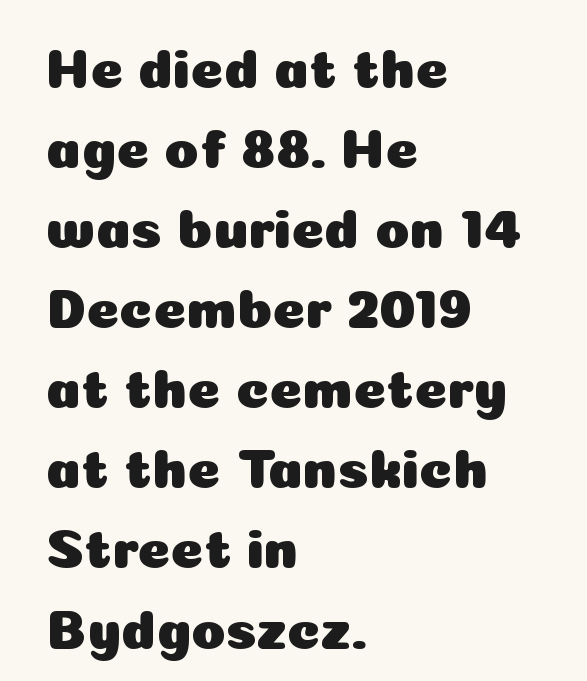
Type without underlining. Short note: letters normally spaced. The block of text has a typical density, with ordinary space between rows. This sample has the flowing, uneven cadence of proportional lettering.
